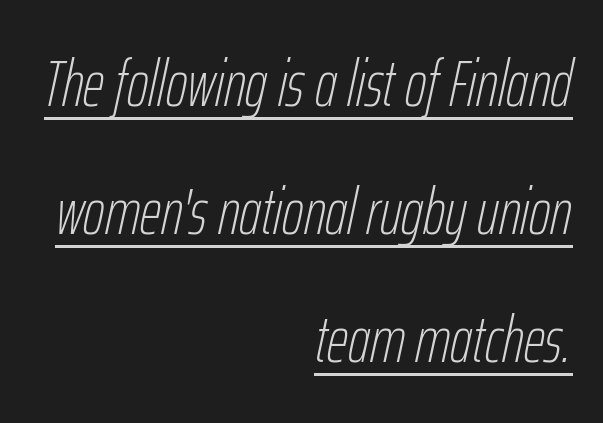
The image shows 66 px thin, condensed type, italic (leaning right); set right-aligned, loose line spacing (1.94x), normal letter spacing, underlined; low stroke contrast and a medium x-height.
